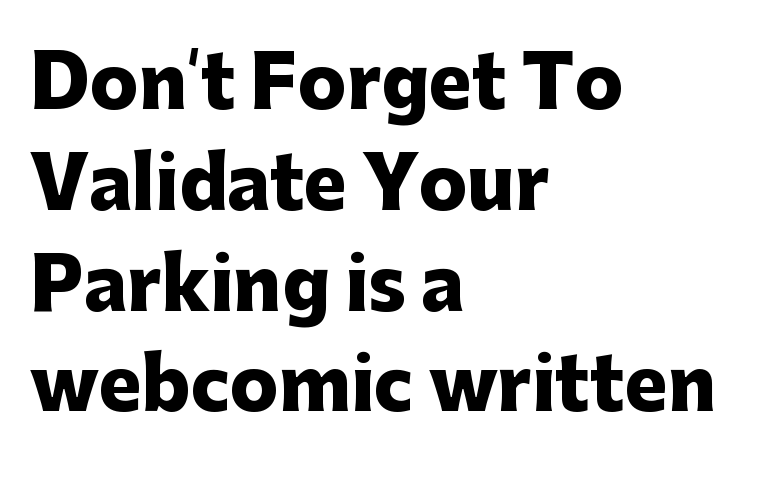
In terms of leading, this rendering sits right in the middle. The passage shown is not underscored anywhere. A typesetter would call this zero additional tracking. This rendering employs a face without finishing strokes, i.e., a sans-serif.
